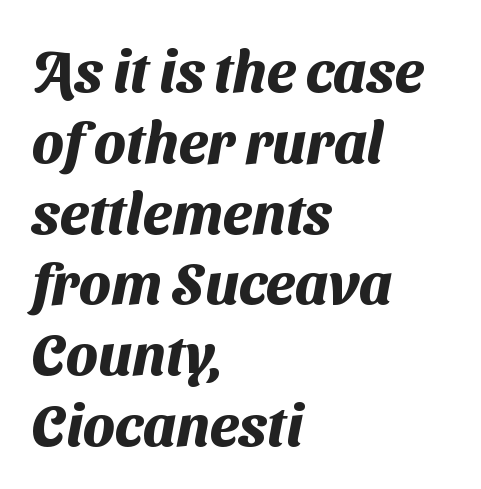
{"serif": "no", "bold": "yes", "weight": "heavy", "width": "normal", "stroke_contrast": "medium", "x_height": "medium", "monospaced": "no", "underline": "no", "align": "left", "line_spacing_ratio": 1.22, "letter_spacing": "normal", "letter_spacing_em": 0.0, "glyph_px": 58}
